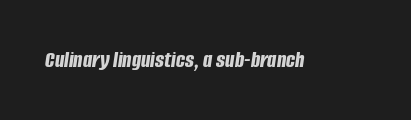
These lines keep a tight, regular rhythm from letter to letter. A bare baseline throughout the passage. Style check: oblique. Strong, thick strokes mark this as bold type.
